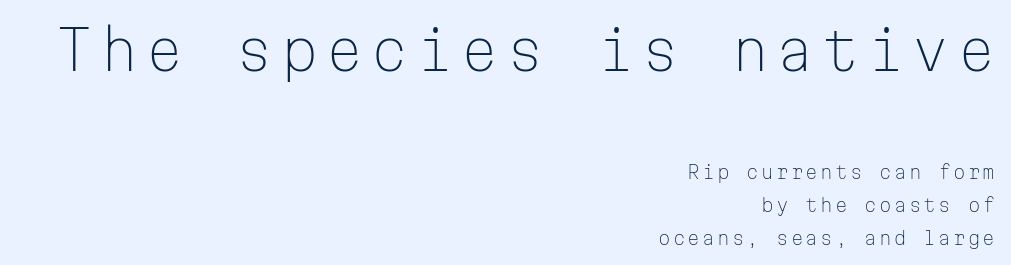
Q: Is the text bold? A: No.
Q: Is the text italic (slanted)? A: No, it is upright.
Q: Is the typeface a serif or a sans-serif typeface? A: Sans-serif.
Q: Is the text underlined? A: No.
Q: How is the paragraph aligned? A: Right-aligned.
Q: Which block of text is set in a larger size, the first (top) or the second (bottom)? A: The first (top) one.
Q: Width (condensed, normal, or wide)? A: Normal.
Q: Stroke contrast? A: Low.
Q: x-height? A: Medium.
Q: Monospaced? A: Yes.
